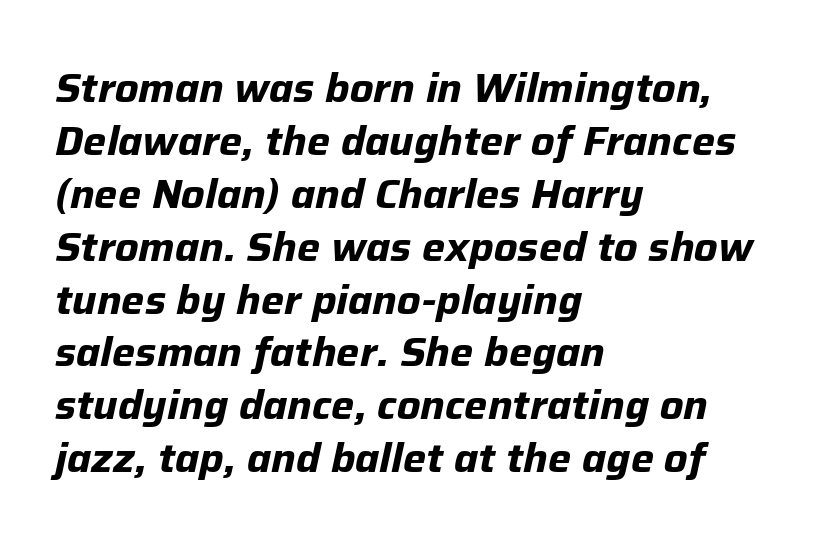
Is this a fixed-width face? No — the glyphs have proportional, varying widths. Heavy-handed strokes throughout: this text is bold. A clean baseline with only descenders dipping below it. Is the letter spacing exaggerated? No — it looks like the ordinary default. Short and long lines alike share a common starting point at left. Interline gaps are of average width in this sample.
